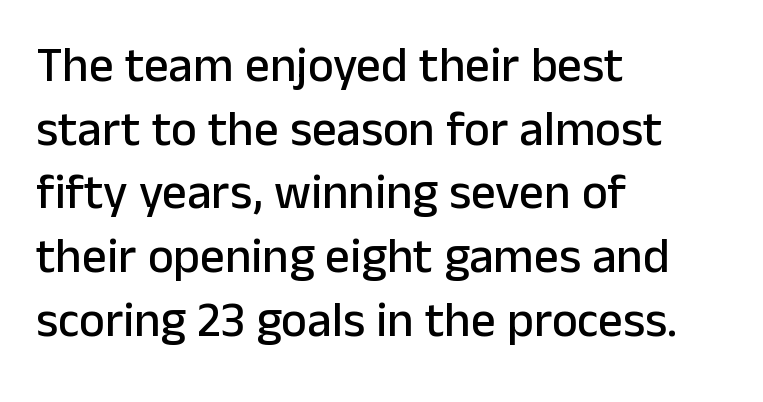
The image shows 49 px sans-serif type, upright; set left-aligned, normal line spacing (1.3x), normal letter spacing, not underlined; low stroke contrast and a medium x-height.
